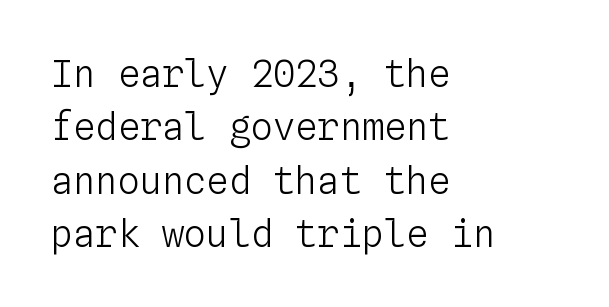
The image shows 37 px light type, upright, monospaced; set left-aligned, normal line spacing (1.44x), normal letter spacing, not underlined; low stroke contrast and a medium x-height.
